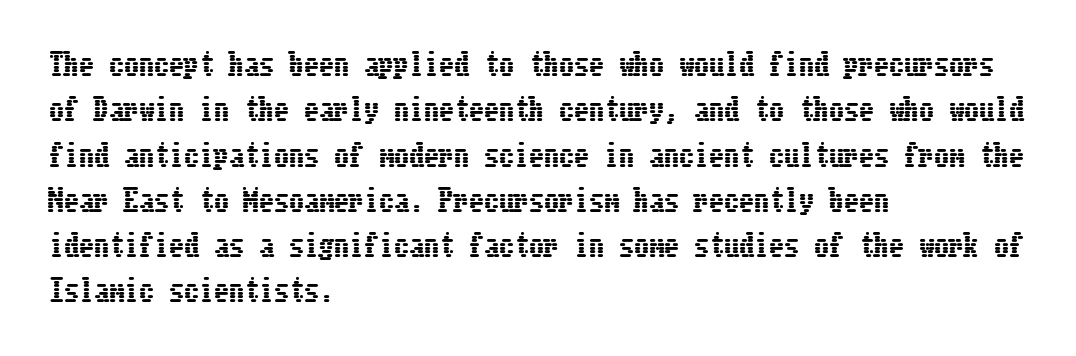
Q: Is the text italic (slanted)? A: No, it is upright.
Q: Is the text underlined? A: No.
Q: How is the paragraph aligned? A: Left-aligned.
Q: Is the spacing between letters normal or unusually wide? A: Normal.
Q: Is the spacing between lines tight, normal or loose? A: Normal.
Q: Width (condensed, normal, or wide)? A: Condensed.
Q: Stroke contrast? A: Low.
Q: x-height? A: Medium.
